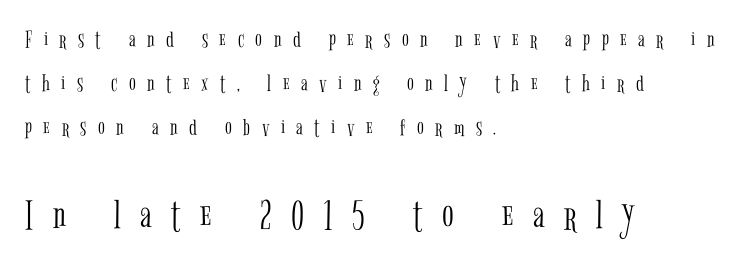
The image shows 43 px light, condensed serif type, upright; set left-aligned, line spacing 1.76x, unusually wide letter spacing (+0.46 em), not underlined; the second (bottom) block is 1.72x larger; low stroke contrast and a medium x-height.
